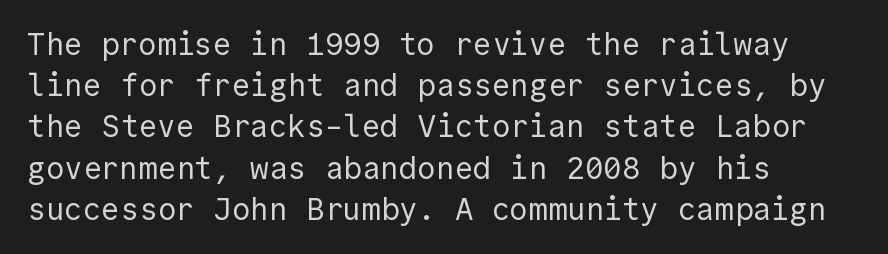
Normally led — the rows are evenly, conventionally spaced. The font's upright variant was chosen for this text. The space beneath each line is pristine and unruled. Tracking here is standard; glyphs follow each other at the usual distance. Each line starts at the same left margin while the right side varies. The font is comparable to plain body text, perhaps lighter.
